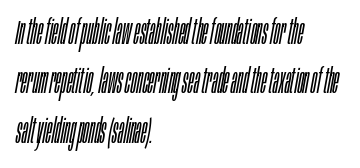
The letters advance in unequal steps, a hallmark of proportional type. Standard letterfit; no display-style spreading of the glyphs. Designer's note — italics engaged. Bare-footed words on every line. The setting favours the left margin, as ordinary paragraphs usually do. Vertically, the passage feels balanced, rows spaced as you'd expect.
